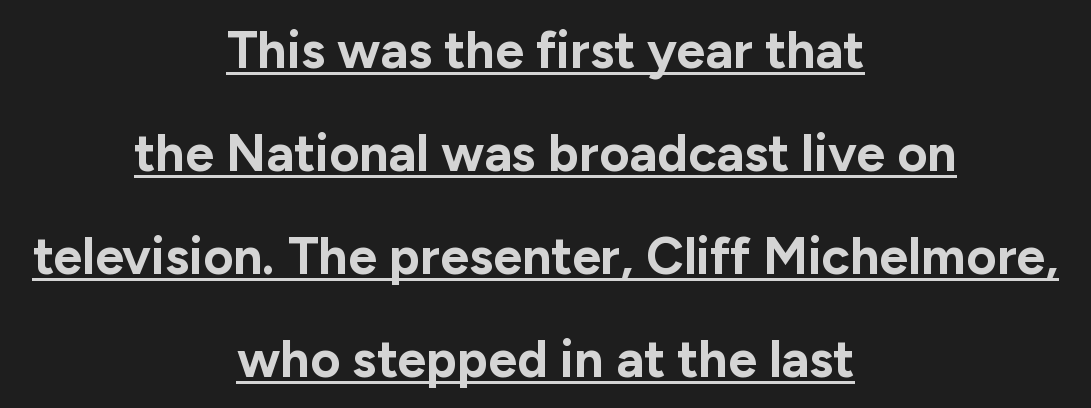
The image shows 52 px bold sans-serif type, upright; set centered, loose line spacing (1.98x), normal letter spacing, underlined; low stroke contrast and a medium x-height.
